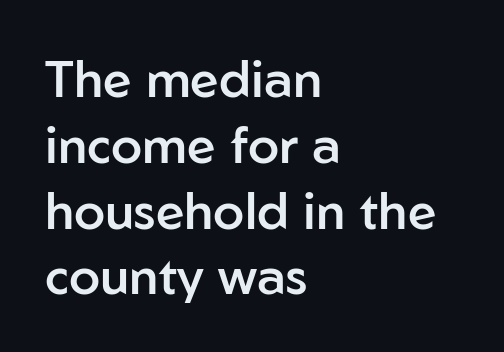
The image shows 51 px semibold sans-serif type, upright; set left-aligned, normal line spacing (1.29x), normal letter spacing, not underlined; low stroke contrast and a medium x-height.
